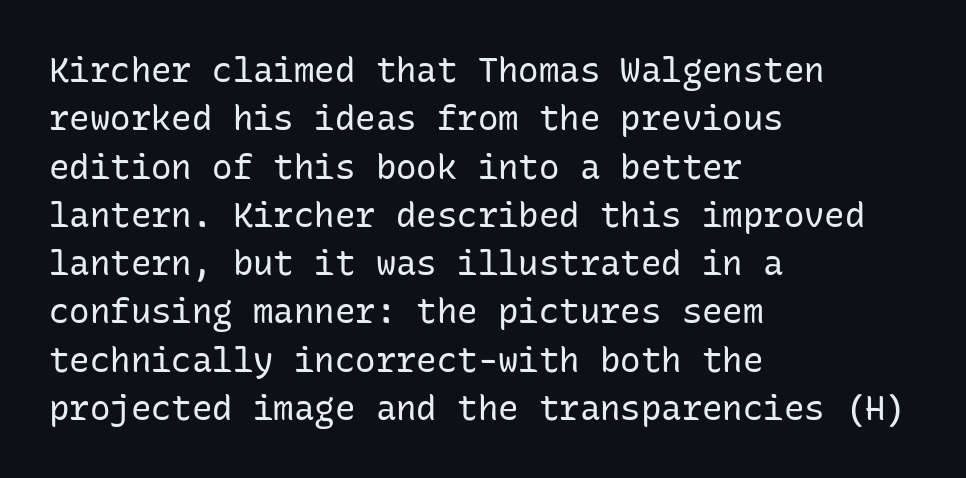
The image shows 34 px regular-weight sans-serif type, upright, monospaced; set left-aligned, normal line spacing (1.42x), normal letter spacing, not underlined; low stroke contrast and a medium x-height.
